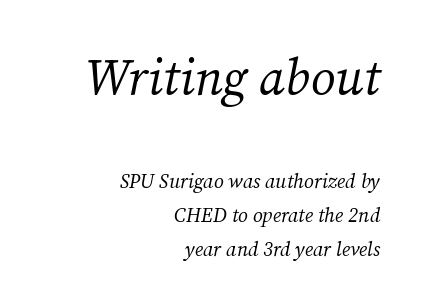
If you drew a ruler down the right edge, every line would touch it. Looking at the ascenders, they clearly lean. Is the letter spacing exaggerated? No — it looks like the ordinary default. The space between consecutive lines is moderate.
